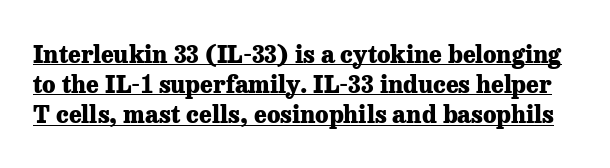
Q: Is the text bold? A: Yes.
Q: Is the text italic (slanted)? A: No, it is upright.
Q: Is the text underlined? A: Yes.
Q: Is the spacing between letters normal or unusually wide? A: Normal.
Q: Is the spacing between lines tight, normal or loose? A: Normal.
